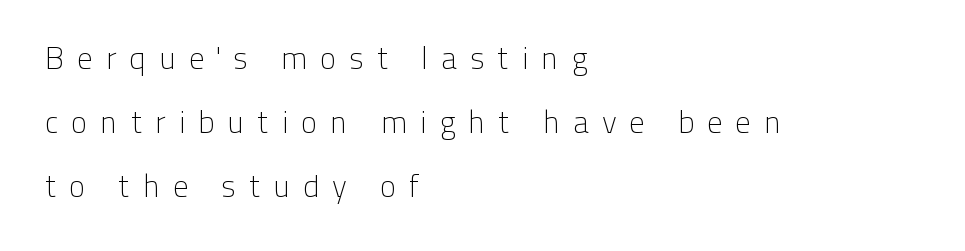
The image shows 31 px light sans-serif type, upright; set left-aligned, loose line spacing (2.07x), unusually wide letter spacing (+0.41 em), not underlined; low stroke contrast and a medium x-height.
